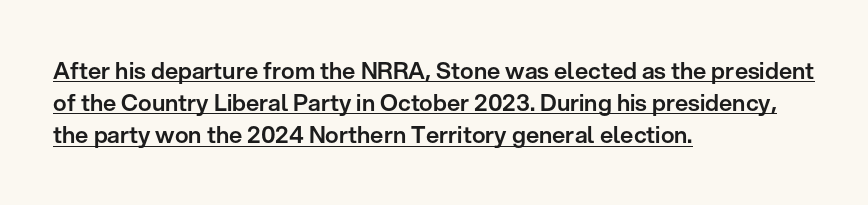
Normally led — the rows are evenly, conventionally spaced. Leftover space on each line is placed entirely after the last word. The typesetter has applied underlining to the passage shown. Rendered with straight, roman letterforms. Nothing unusual about the tracking: characters are spaced as the font intends.
